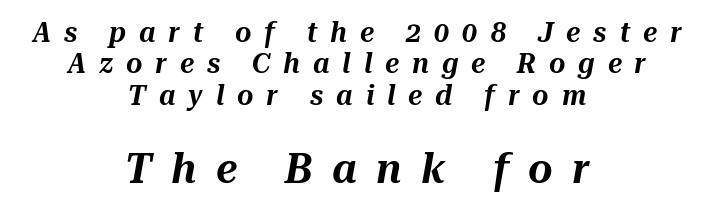
{"italic": "yes", "lean": "right", "slant_degrees": 10, "width": "normal", "stroke_contrast": "medium", "x_height": "medium", "monospaced": "no", "underline": "no", "align": "center", "line_spacing": "tight", "line_spacing_ratio": 1.12, "letter_spacing": "wide", "letter_spacing_em": 0.46, "larger_block": "second", "size_ratio": 1.5, "glyph_px": 42}
